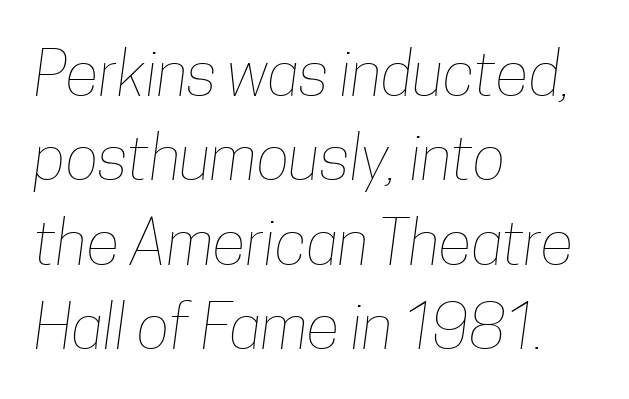
The image shows 62 px thin, condensed type; set left-aligned, normal line spacing (1.36x), normal letter spacing, not underlined; low stroke contrast and a medium x-height.
